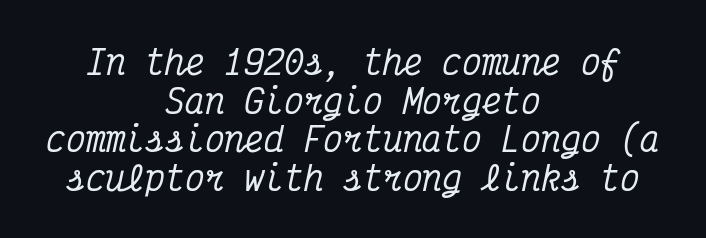
{"serif": "yes", "italic": "yes", "lean": "right", "slant_degrees": 12, "width": "condensed", "stroke_contrast": "medium", "x_height": "medium", "monospaced": "yes", "underline": "no", "align": "center", "line_spacing_ratio": 1.17, "letter_spacing": "normal", "letter_spacing_em": 0.0, "glyph_px": 33}
